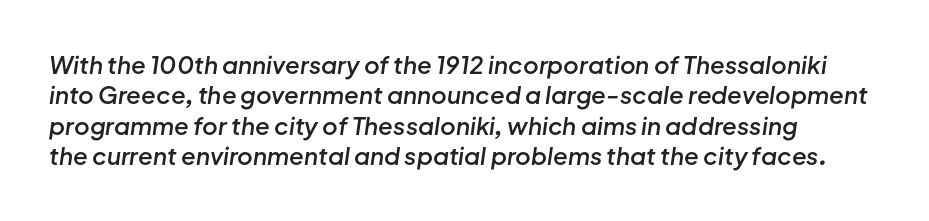
The image shows 24 px text type, italic (leaning right); set normal line spacing (1.27x), normal letter spacing, not underlined.
